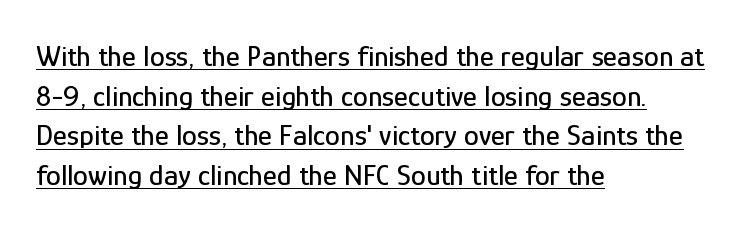
The image shows 30 px condensed sans-serif type, upright; set left-aligned, normal line spacing (1.32x), normal letter spacing, underlined; low stroke contrast and a medium x-height.
